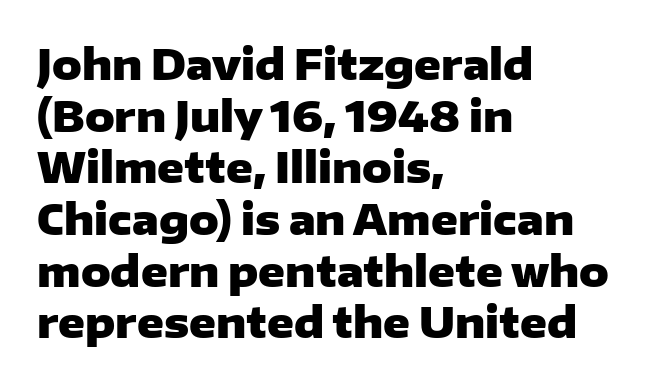
Q: Is the text bold? A: Yes.
Q: Is the text italic (slanted)? A: No, it is upright.
Q: Is the typeface a serif or a sans-serif typeface? A: Sans-serif.
Q: Is the text underlined? A: No.
Q: How is the paragraph aligned? A: Left-aligned.
Q: Is the spacing between letters normal or unusually wide? A: Normal.
Q: Is the spacing between lines tight, normal or loose? A: Normal.
Q: Width (condensed, normal, or wide)? A: Wide.
Q: Stroke contrast? A: Low.
Q: x-height? A: Medium.
Q: Monospaced? A: No.
